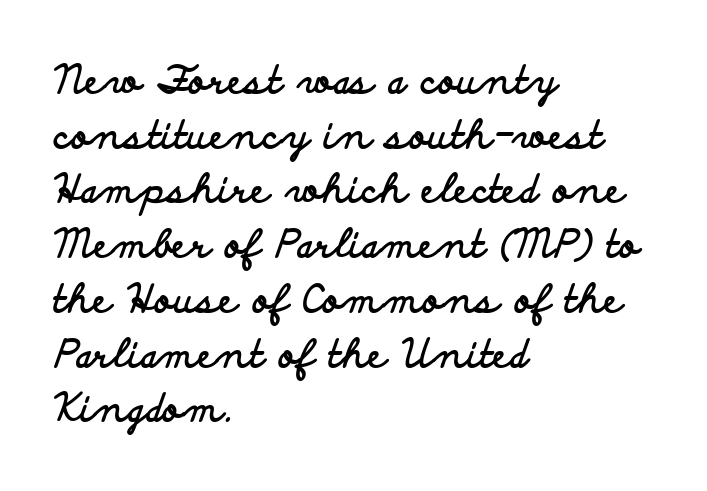
Each new line begins a customary step beneath the previous one. Is this a fixed-width face? No — the glyphs have proportional, varying widths. The letters carry no serifs — their stems end cleanly without finishing strokes. All the whitespace from short lines collects on the right.
